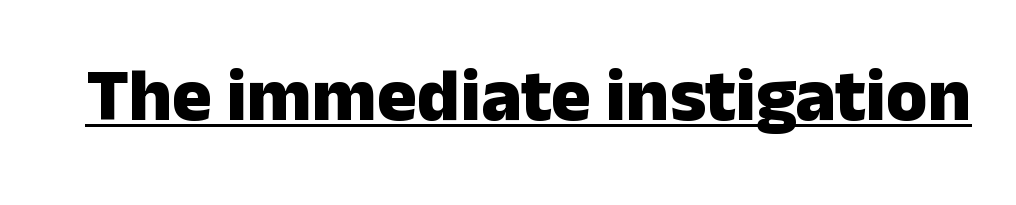
The image shows 75 px heavy sans-serif type, upright; set normal letter spacing, underlined; low stroke contrast and a medium x-height.
